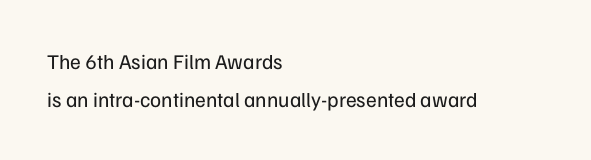
Every character sits straight up, as roman type does. Heaviness? Minimal to ordinary, like unemphasized prose. Default kerning and tracking; the words read as compact shapes. Compared with a centered layout, this one pins lines to the left instead. Letters rest on an invisible, unmarked baseline.
